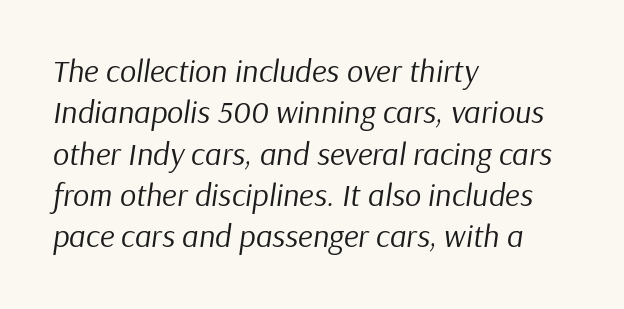
{"italic": "yes", "lean": "right", "slant_degrees": 9, "bold": "no", "weight": "regular", "width": "normal", "stroke_contrast": "low", "x_height": "medium", "monospaced": "no", "underline": "no", "align": "left", "line_spacing": "normal", "line_spacing_ratio": 1.29, "letter_spacing": "normal", "letter_spacing_em": 0.0, "glyph_px": 32}
